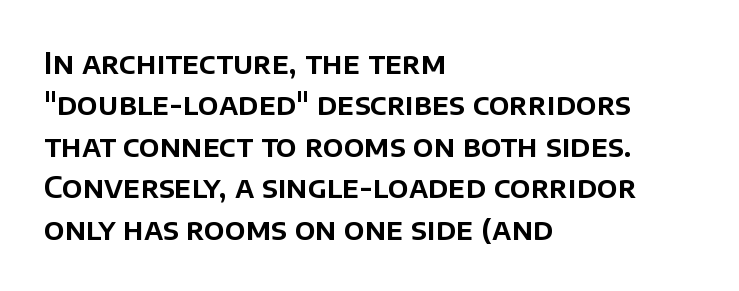
{"serif": "no", "italic": "no", "width": "normal", "stroke_contrast": "low", "x_height": "large", "monospaced": "no", "underline": "no", "align": "left", "line_spacing": "normal", "line_spacing_ratio": 1.43, "letter_spacing": "normal", "letter_spacing_em": 0.0, "glyph_px": 29}
